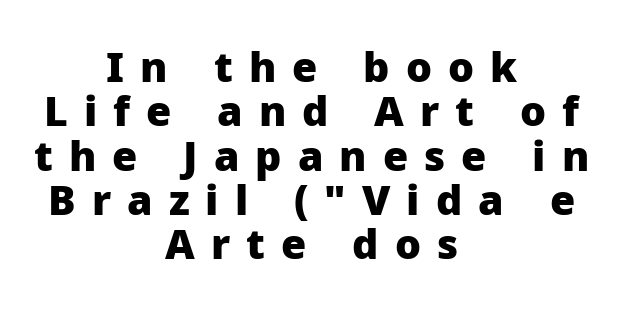
{"serif": "no", "italic": "no", "bold": "yes", "weight": "heavy", "width": "normal", "stroke_contrast": "low", "x_height": "medium", "monospaced": "no", "underline": "no", "align": "center", "line_spacing": "tight", "line_spacing_ratio": 1.08, "letter_spacing": "wide", "letter_spacing_em": 0.39, "glyph_px": 41}
